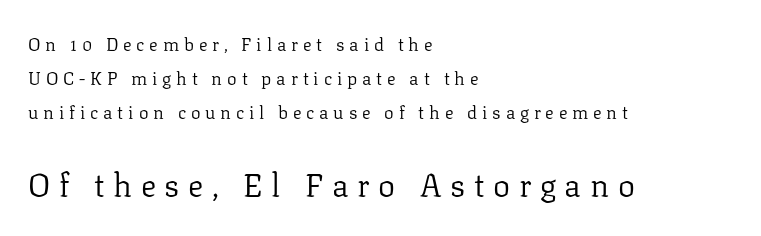
The image shows 32 px regular-weight serif type, upright; set left-aligned, loose line spacing (1.9x), unusually wide letter spacing (+0.27 em), not underlined; the second (bottom) block is 1.78x larger; low stroke contrast and a medium x-height.
